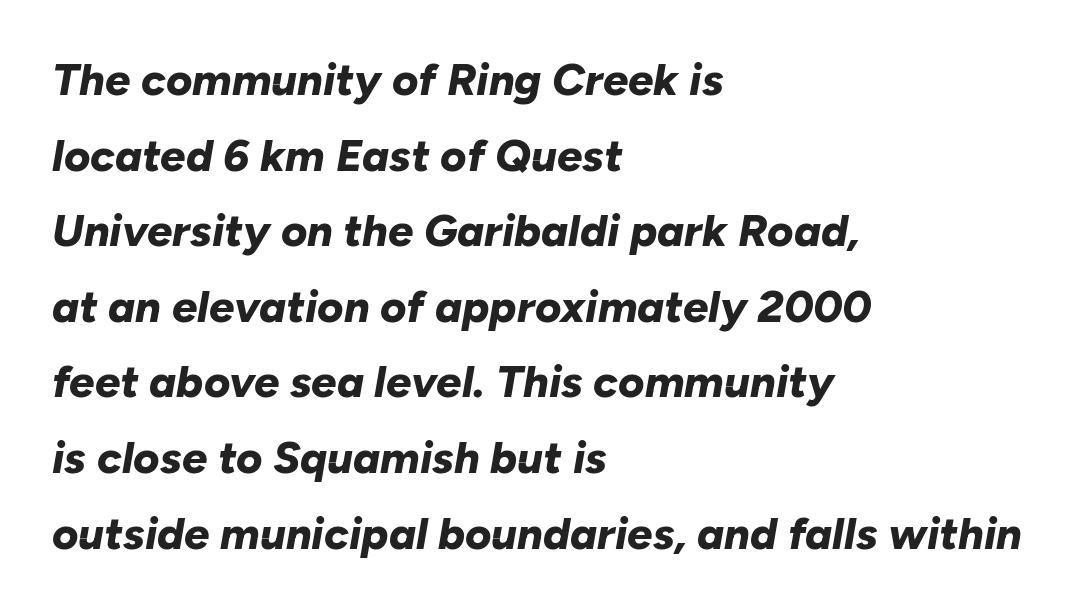
An italicized treatment has been applied to the whole sample. Bare-footed words on every line. Strong, thick strokes mark this as bold type. The rendering uses natural spacing where letterforms have individual widths. Each line starts at the same left margin while the right side varies.
